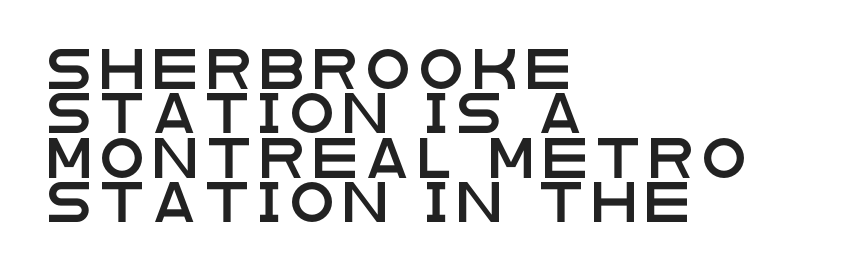
Q: Is the text italic (slanted)? A: No, it is upright.
Q: Is the typeface a serif or a sans-serif typeface? A: Sans-serif.
Q: Is the text underlined? A: No.
Q: How is the paragraph aligned? A: Left-aligned.
Q: Is the spacing between letters normal or unusually wide? A: Unusually wide.
Q: Is the spacing between lines tight, normal or loose? A: Tight.
Q: Width (condensed, normal, or wide)? A: Wide.
Q: Stroke contrast? A: Low.
Q: x-height? A: Large.
Q: Monospaced? A: No.
